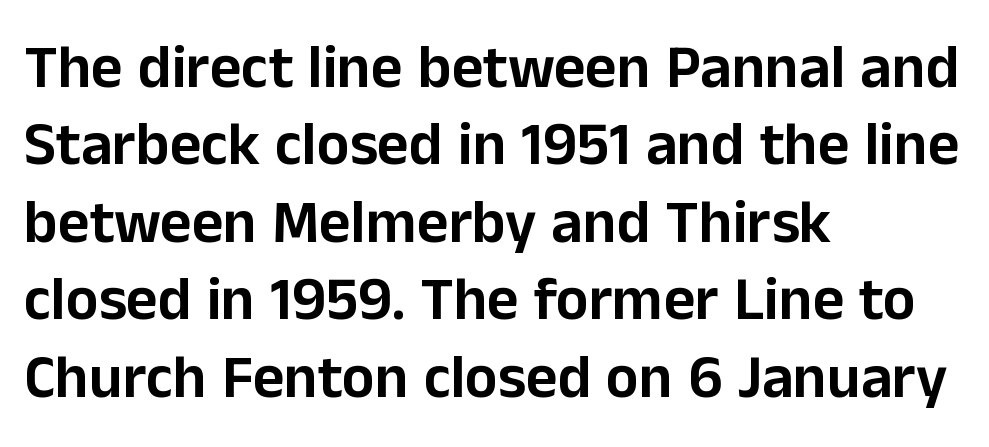
Q: Is the text italic (slanted)? A: No, it is upright.
Q: Is the typeface a serif or a sans-serif typeface? A: Sans-serif.
Q: Is the text underlined? A: No.
Q: How is the paragraph aligned? A: Left-aligned.
Q: Is the spacing between letters normal or unusually wide? A: Normal.
Q: Is the spacing between lines tight, normal or loose? A: Normal.
Q: Width (condensed, normal, or wide)? A: Normal.
Q: Stroke contrast? A: Low.
Q: x-height? A: Medium.
Q: Monospaced? A: No.
